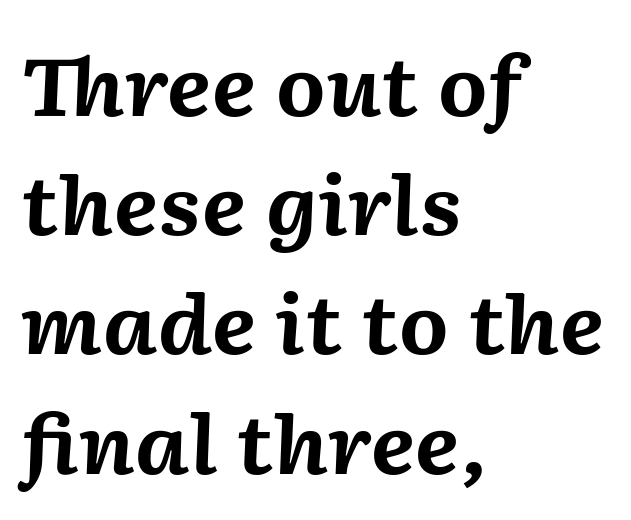
Q: Is the text bold? A: Yes.
Q: Is the text italic (slanted)? A: Yes, it leans right by about 2 degrees.
Q: Is the text underlined? A: No.
Q: How is the paragraph aligned? A: Left-aligned.
Q: Is the spacing between letters normal or unusually wide? A: Normal.
Q: Is the spacing between lines tight, normal or loose? A: Normal.
Q: Width (condensed, normal, or wide)? A: Normal.
Q: Stroke contrast? A: Medium.
Q: x-height? A: Medium.
Q: Monospaced? A: No.
